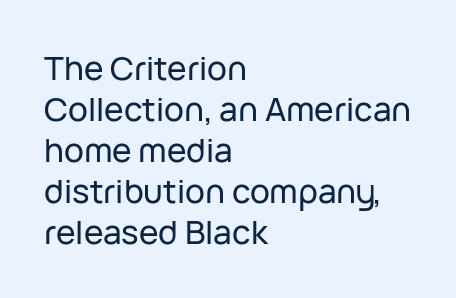
{"serif": "no", "italic": "no", "width": "normal", "stroke_contrast": "low", "x_height": "medium", "monospaced": "no", "underline": "no", "align": "left", "line_spacing_ratio": 1.24, "letter_spacing": "normal", "letter_spacing_em": 0.0, "glyph_px": 33}
